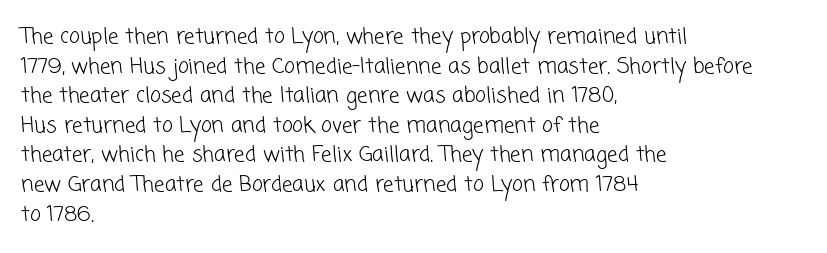
The image shows 21 px text type; set left-aligned, normal line spacing (1.41x), normal letter spacing, not underlined.
